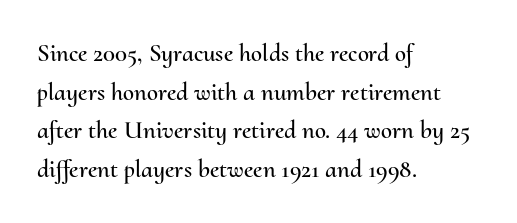
The image shows 25 px text type, upright; set left-aligned, normal line spacing (1.55x), normal letter spacing, not underlined.
